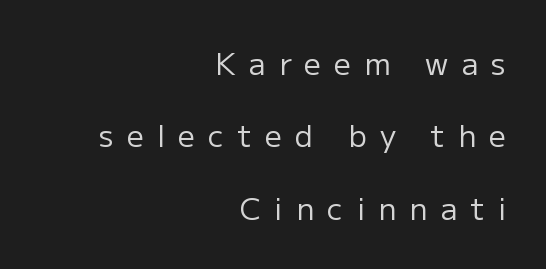
These lines are rendered in a variable-pitch font. This sample is right-justified, so line beginnings fall wherever the words allow. Honestly, the rows look like they've been pulled way apart. A light-to-regular cut is what we see here.
